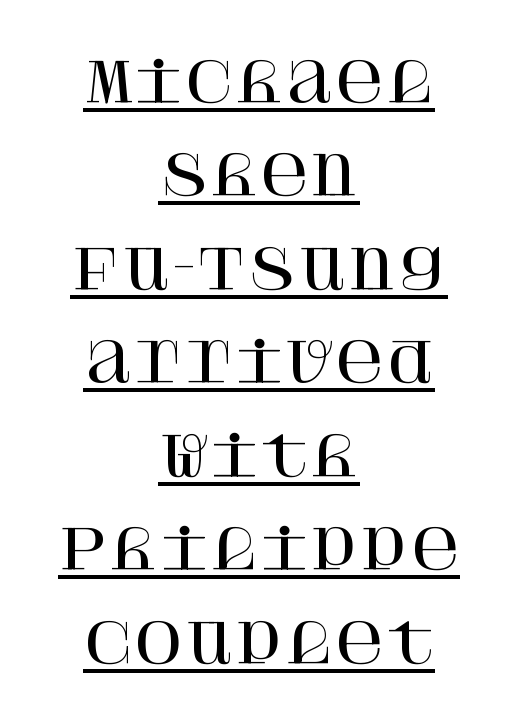
{"serif": "yes", "italic": "no", "width": "normal", "stroke_contrast": "high", "x_height": "large", "underline": "yes", "align": "center", "line_spacing_ratio": 1.73, "letter_spacing": "normal", "letter_spacing_em": 0.0, "glyph_px": 54}
